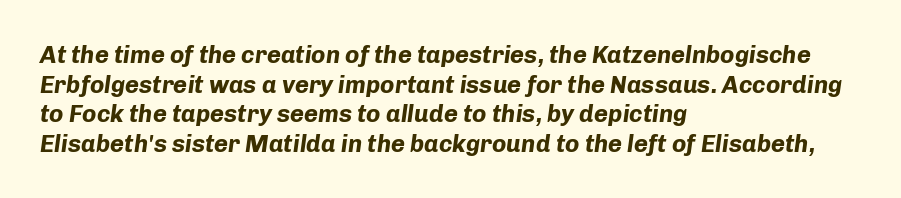
Q: Is the text bold? A: Yes.
Q: Is the text italic (slanted)? A: Yes, it leans right by about 8 degrees.
Q: Is the text underlined? A: No.
Q: How is the paragraph aligned? A: Left-aligned.
Q: Is the spacing between letters normal or unusually wide? A: Normal.
